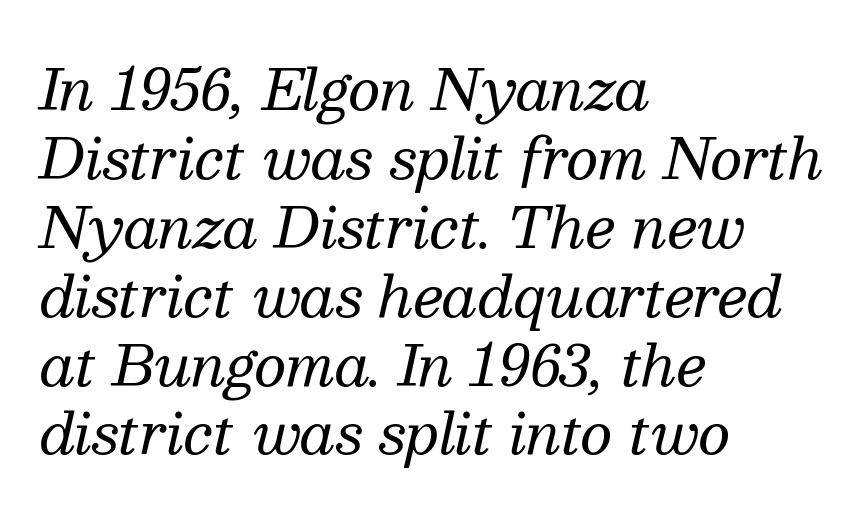
The image shows 56 px regular-weight serif type, italic (leaning right); set left-aligned, line spacing 1.23x, normal letter spacing, not underlined; medium stroke contrast and a medium x-height.
